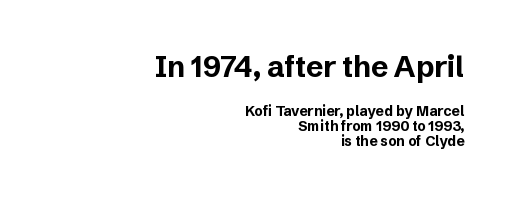
The image shows 29 px bold sans-serif type, upright; set right-aligned, tight line spacing (1.06x), normal letter spacing, not underlined; the first (top) block is 2.07x larger; low stroke contrast and a medium x-height.
